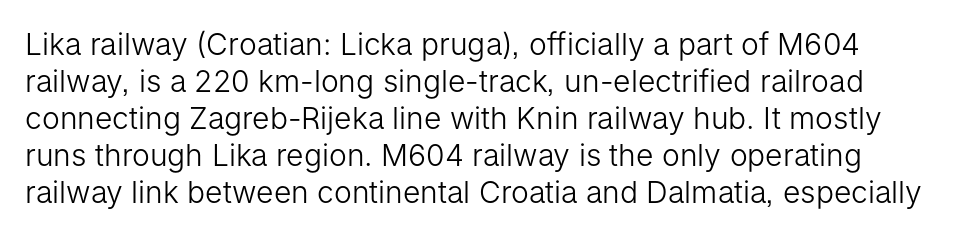
Q: Is the text bold? A: No.
Q: Is the text italic (slanted)? A: No, it is upright.
Q: Is the typeface a serif or a sans-serif typeface? A: Sans-serif.
Q: Is the text underlined? A: No.
Q: Is the spacing between letters normal or unusually wide? A: Normal.
Q: Width (condensed, normal, or wide)? A: Normal.
Q: Stroke contrast? A: Low.
Q: x-height? A: Medium.
Q: Monospaced? A: No.
